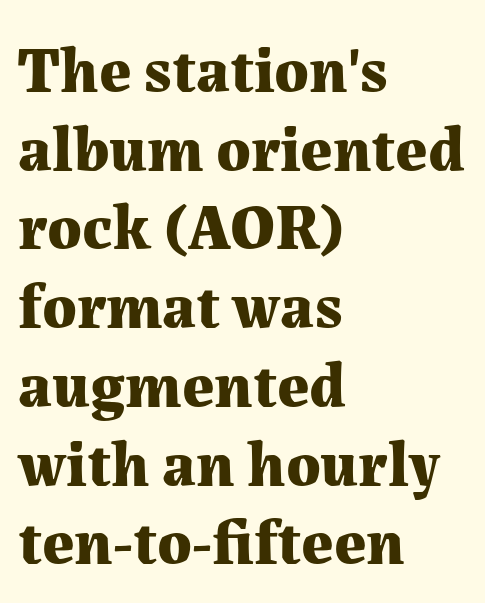
Q: Is the text bold? A: Yes.
Q: Is the text italic (slanted)? A: No, it is upright.
Q: Is the typeface a serif or a sans-serif typeface? A: Serif.
Q: Is the text underlined? A: No.
Q: How is the paragraph aligned? A: Left-aligned.
Q: Is the spacing between letters normal or unusually wide? A: Normal.
Q: Width (condensed, normal, or wide)? A: Normal.
Q: Stroke contrast? A: Medium.
Q: x-height? A: Medium.
Q: Monospaced? A: No.
